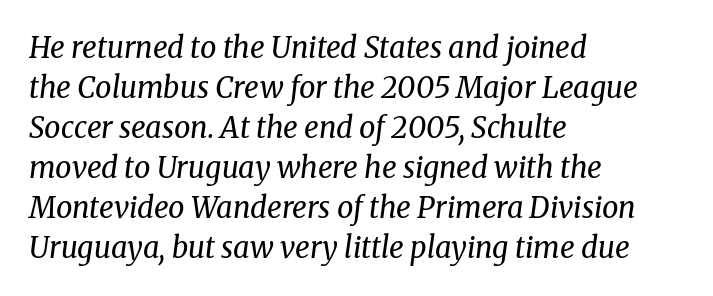
This sample uses plain, unmodified letter spacing. The string is rendered with underlining switched off. Heft: none added — not bold. Varying glyph widths throughout — classic text-font behaviour.
